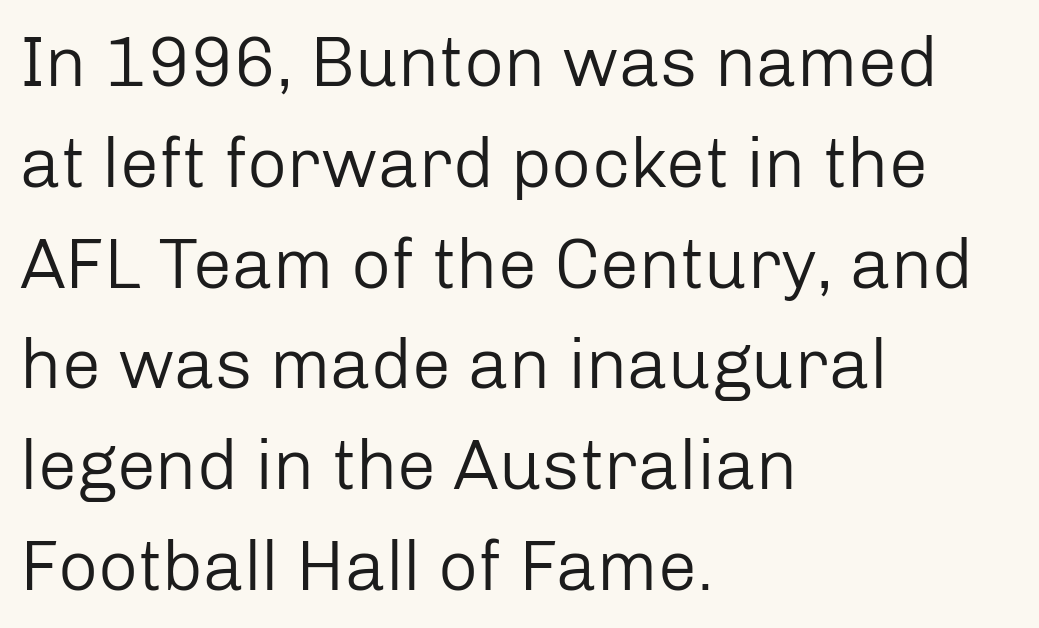
The image shows 70 px regular-weight sans-serif type, upright; set left-aligned, normal line spacing (1.44x), normal letter spacing, not underlined; low stroke contrast and a medium x-height.
